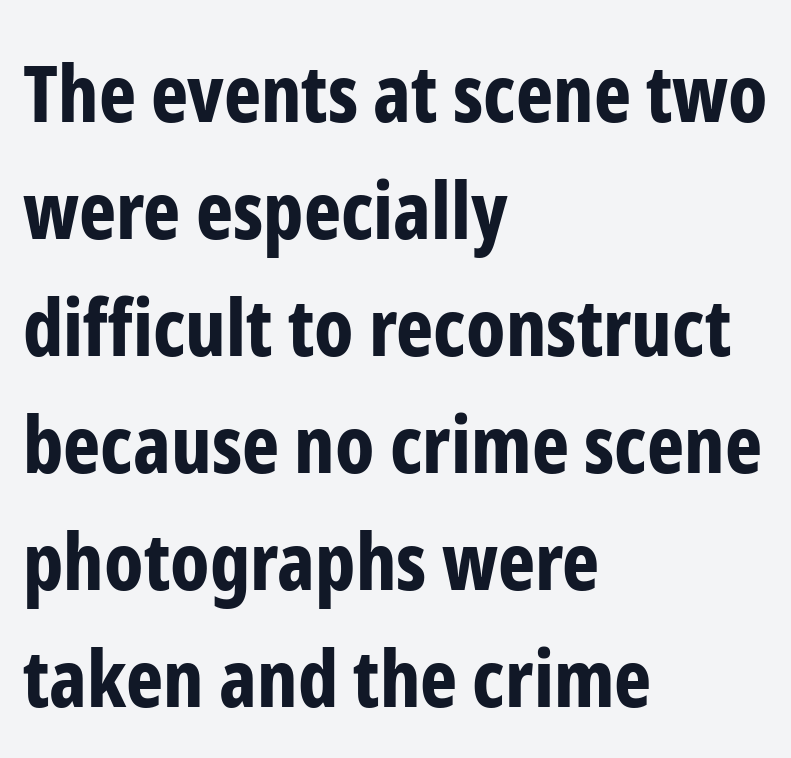
{"serif": "no", "italic": "no", "bold": "yes", "weight": "bold", "width": "condensed", "stroke_contrast": "low", "x_height": "medium", "monospaced": "no", "underline": "no", "align": "left", "line_spacing": "normal", "line_spacing_ratio": 1.48, "letter_spacing": "normal", "letter_spacing_em": 0.0, "glyph_px": 79}
